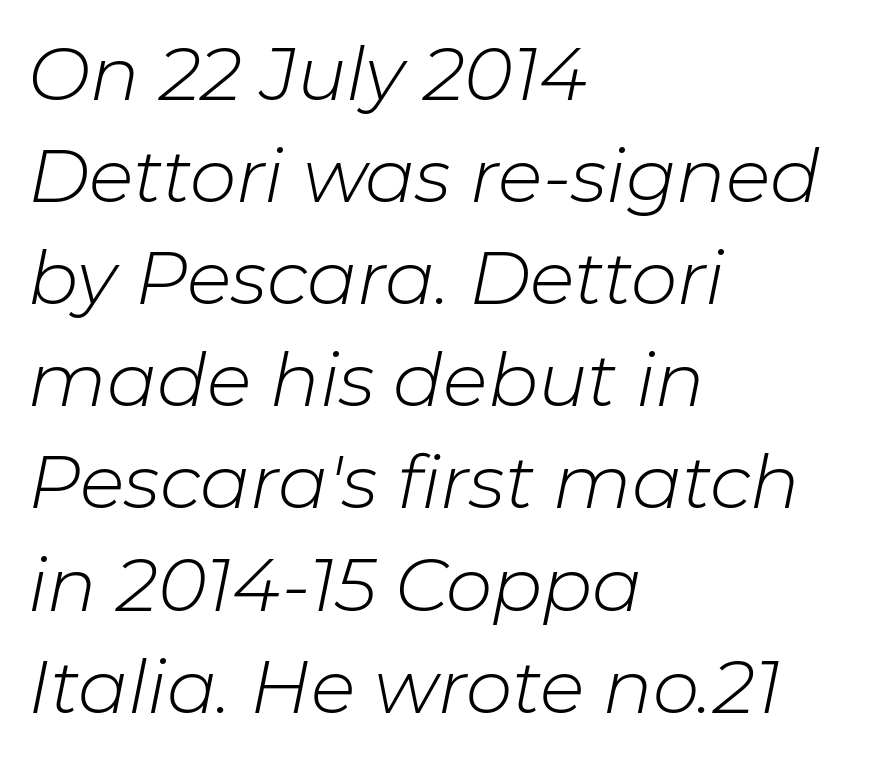
The image shows 74 px light type, italic (leaning right); set left-aligned, normal line spacing (1.38x), normal letter spacing, not underlined; low stroke contrast and a medium x-height.
